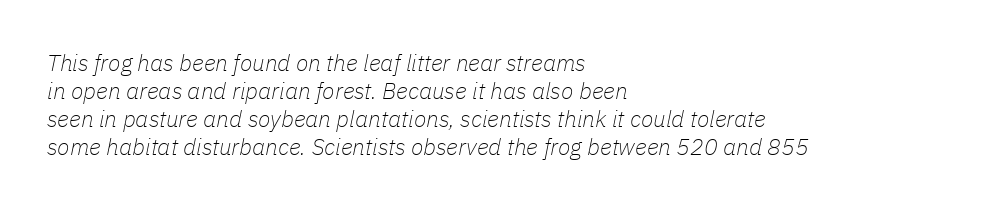
The image shows 23 px text type, italic (leaning right); set left-aligned, line spacing 1.22x, normal letter spacing, not underlined.
